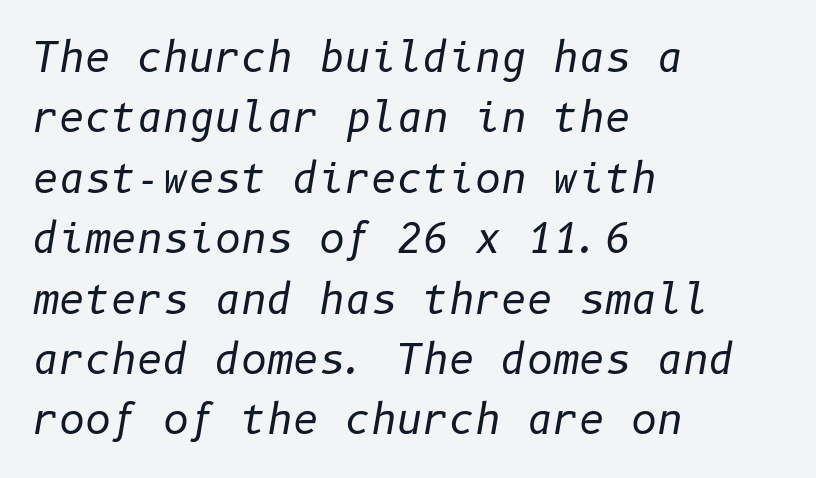
Stems and bowls with no extra thickness — not bold. A classic flush-left, rag-right setting is used for this passage. Baseline-to-baseline distance is the conventional proportion of letter height. If you drew a line through each stem, it would be angled. Only glyphs here, with clear space below each row.
